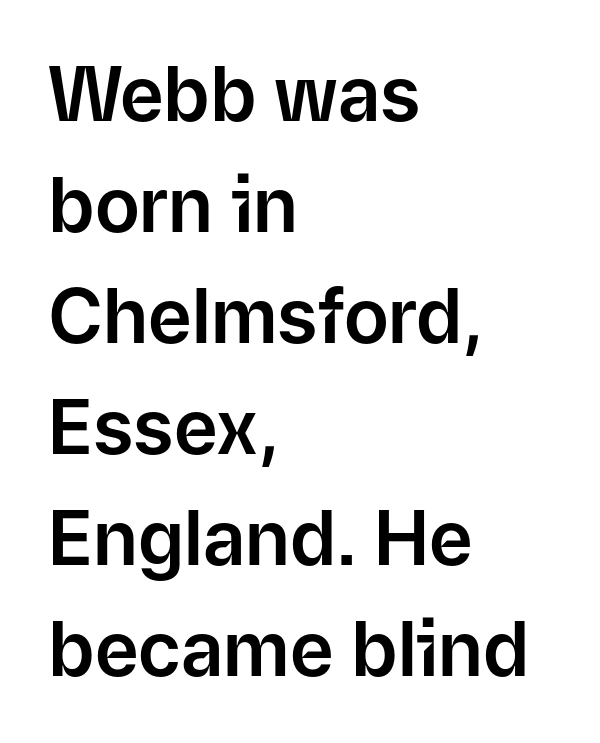
The image shows 75 px sans-serif type, upright; set left-aligned, normal line spacing (1.48x), normal letter spacing, not underlined; low stroke contrast and a medium x-height.
